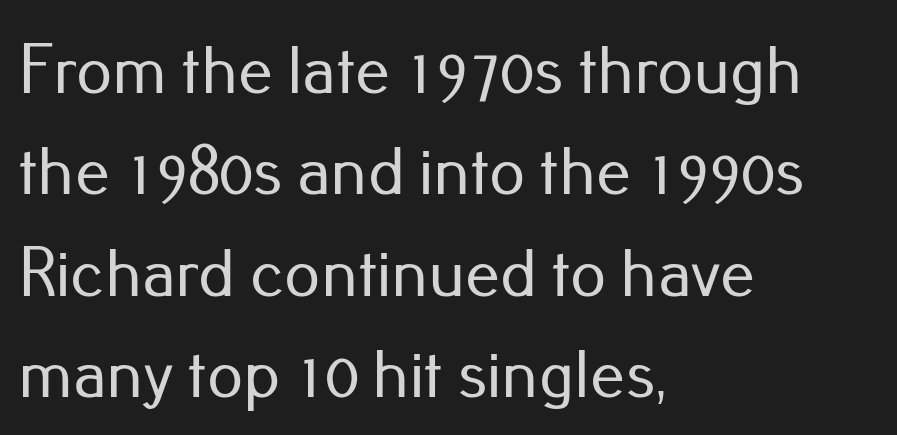
These lines are composed in type without serifs. Check the space under the baseline: it is left empty. In CSS terms this would be text-align: left. Nobody touched the tracking dial on this one.
